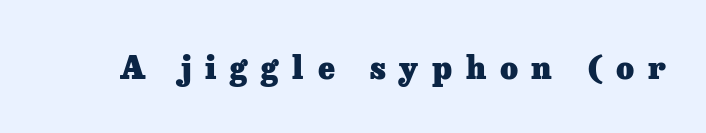
The passage shown is typed in a proportional face where columns would drift. Check under the words: just untouched page. Heavy-handed strokes throughout: this text is bold. The type family on display is of the serif kind. The line texture is sparse and dotted thanks to wide tracking.
